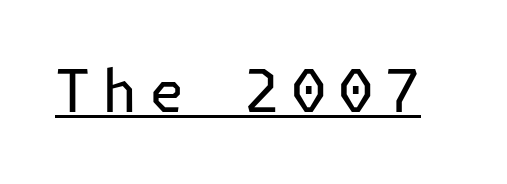
{"serif": "no", "italic": "no", "bold": "no", "weight": "regular", "width": "normal", "stroke_contrast": "low", "x_height": "medium", "underline": "yes", "letter_spacing": "wide", "letter_spacing_em": 0.2, "glyph_px": 59}
